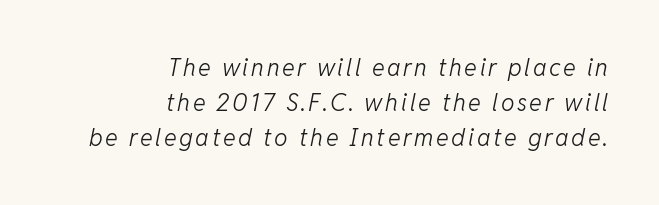
The image shows 24 px text type, italic (leaning right); set right-aligned, normal line spacing (1.46x), not underlined.
